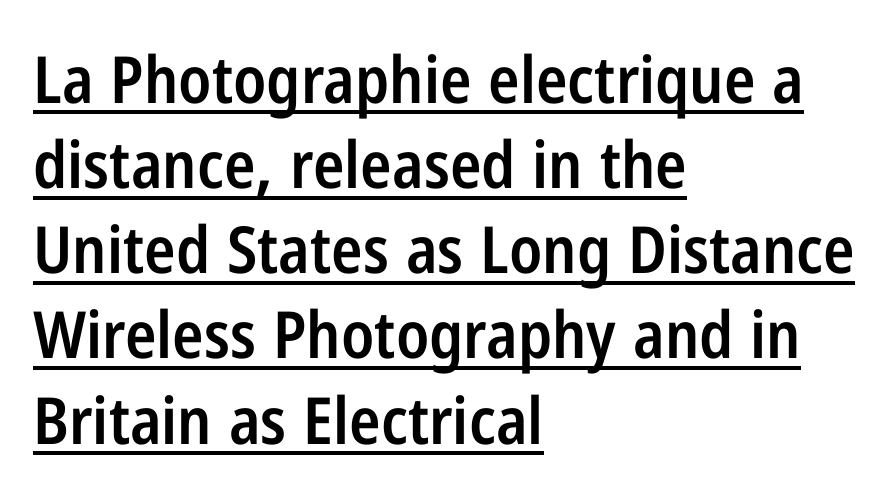
The image shows 65 px semibold, condensed sans-serif type, upright; set left-aligned, normal line spacing (1.31x), normal letter spacing, underlined; low stroke contrast and a medium x-height.
